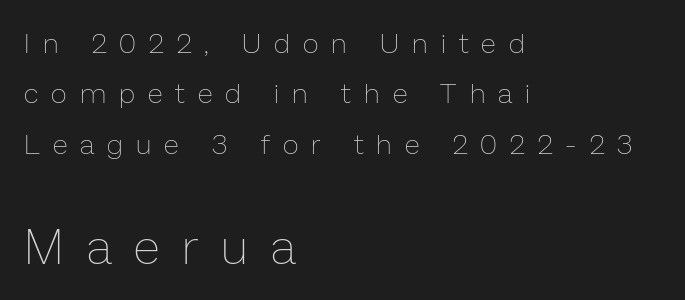
{"italic": "no", "bold": "no", "weight": "thin", "width": "normal", "stroke_contrast": "low", "x_height": "medium", "monospaced": "no", "underline": "no", "align": "left", "line_spacing_ratio": 1.8, "letter_spacing": "wide", "letter_spacing_em": 0.47, "larger_block": "second", "size_ratio": 1.75, "glyph_px": 49}
